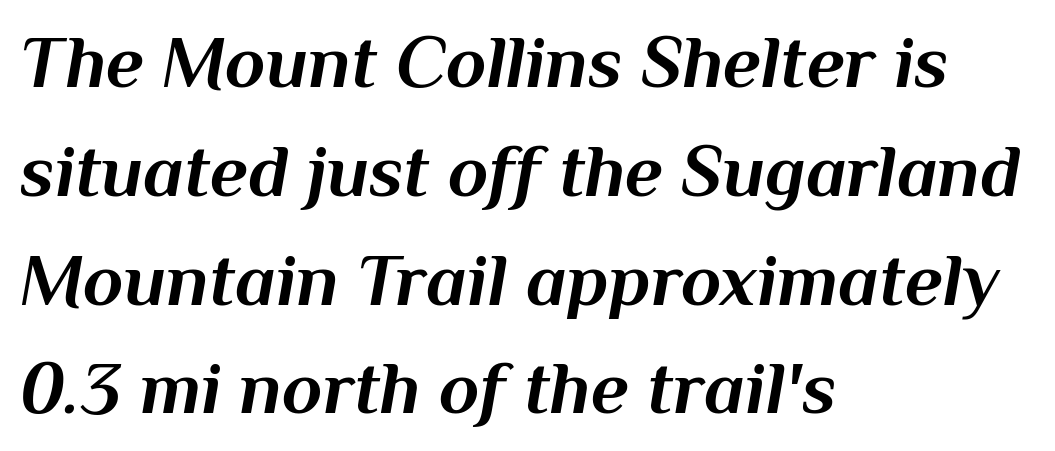
Is the letter spacing exaggerated? No — it looks like the ordinary default. Proportional: the letters do not fall into vertical columns. Casual observation: everything's shoved over to the left. Reading down the column, the eye jumps a familiar distance to each next line. Its strokes are broad and dark, the hallmark of bold type.
